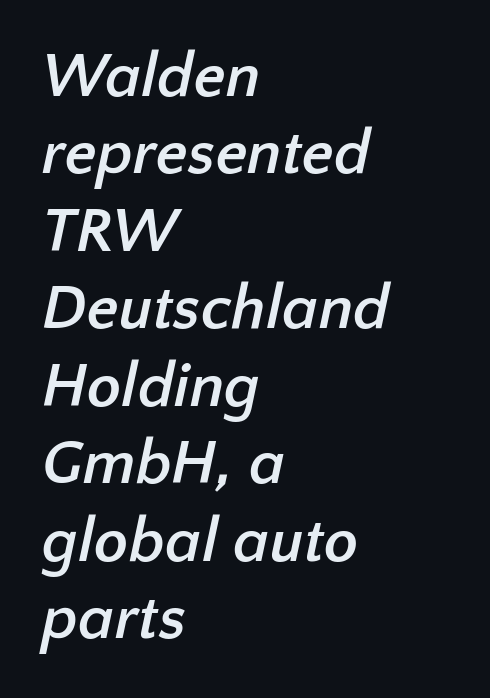
The strokes are fattened all the way to bold. Each word holds together tightly as a unit, with standard inter-letter gaps. Serif or sans? Sans — the stroke terminals are bare. Note the varied advance widths — an 'i' is clearly narrower than an 'm'.
